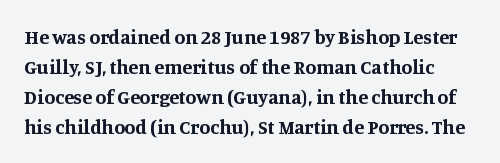
Q: Is the text bold? A: Yes.
Q: Is the text italic (slanted)? A: No, it is upright.
Q: Is the text underlined? A: No.
Q: Is the spacing between letters normal or unusually wide? A: Normal.
Q: Is the spacing between lines tight, normal or loose? A: Normal.
